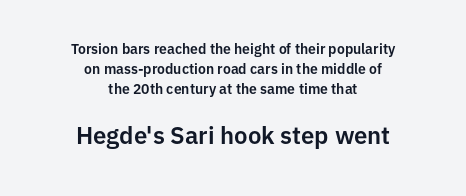
The image shows 24 px text type, upright; set centered, normal line spacing (1.43x), normal letter spacing, not underlined; the second (bottom) block is 1.71x larger.
